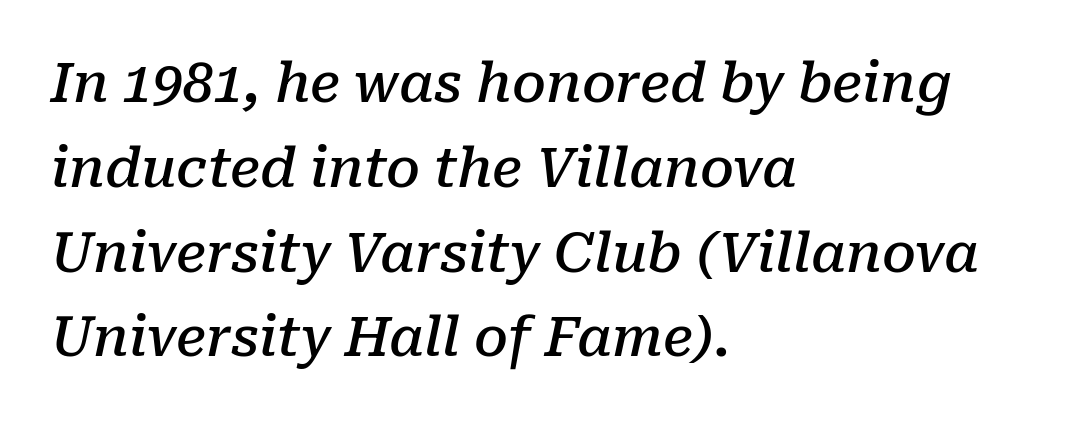
The image shows 54 px semibold serif type, italic (leaning right); set left-aligned, normal line spacing (1.57x), normal letter spacing, not underlined; low stroke contrast and a medium x-height.
